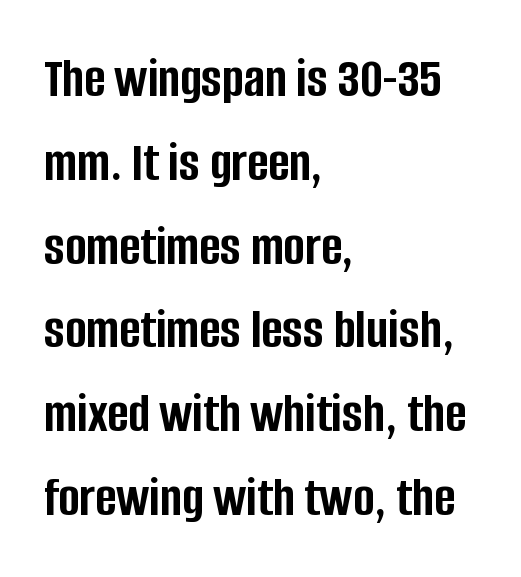
Q: Is the text bold? A: Yes.
Q: Is the text italic (slanted)? A: No, it is upright.
Q: Is the typeface a serif or a sans-serif typeface? A: Sans-serif.
Q: Is the text underlined? A: No.
Q: How is the paragraph aligned? A: Left-aligned.
Q: Is the spacing between letters normal or unusually wide? A: Normal.
Q: Is the spacing between lines tight, normal or loose? A: Normal.
Q: Width (condensed, normal, or wide)? A: Condensed.
Q: Stroke contrast? A: Low.
Q: x-height? A: Large.
Q: Monospaced? A: No.
